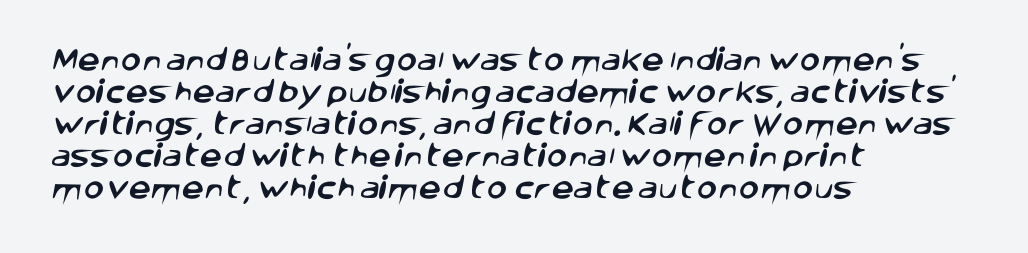
Q: Is the text underlined? A: No.
Q: How is the paragraph aligned? A: Left-aligned.
Q: Is the spacing between letters normal or unusually wide? A: Normal.
Q: Is the spacing between lines tight, normal or loose? A: Normal.
